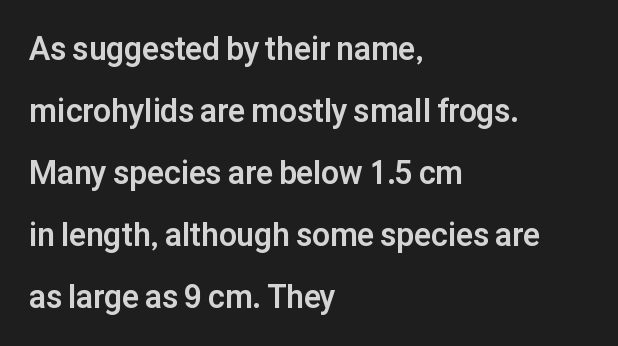
Q: Is the text bold? A: Yes.
Q: Is the text italic (slanted)? A: No, it is upright.
Q: Is the typeface a serif or a sans-serif typeface? A: Sans-serif.
Q: Is the text underlined? A: No.
Q: How is the paragraph aligned? A: Left-aligned.
Q: Is the spacing between letters normal or unusually wide? A: Normal.
Q: Is the spacing between lines tight, normal or loose? A: Loose.
Q: Width (condensed, normal, or wide)? A: Normal.
Q: Stroke contrast? A: Low.
Q: x-height? A: Medium.
Q: Monospaced? A: No.
